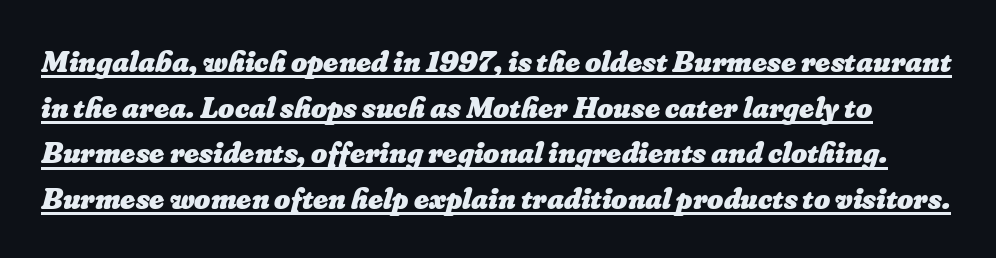
Q: Is the text bold? A: Yes.
Q: Is the text underlined? A: Yes.
Q: Is the spacing between letters normal or unusually wide? A: Normal.
Q: Is the spacing between lines tight, normal or loose? A: Normal.
Q: Width (condensed, normal, or wide)? A: Normal.
Q: Stroke contrast? A: Low.
Q: x-height? A: Small.
Q: Monospaced? A: No.
